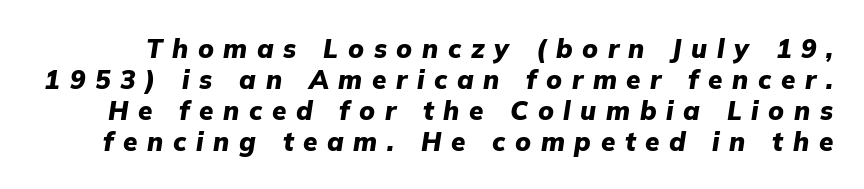
The image shows 26 px bold type, italic (leaning right); set line spacing 1.19x, unusually wide letter spacing (+0.37 em), not underlined.
